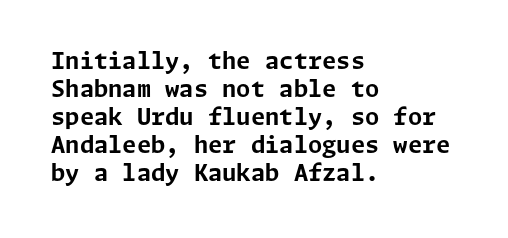
Q: Is the text bold? A: Yes.
Q: Is the text italic (slanted)? A: No, it is upright.
Q: Is the text underlined? A: No.
Q: How is the paragraph aligned? A: Left-aligned.
Q: Is the spacing between letters normal or unusually wide? A: Normal.
